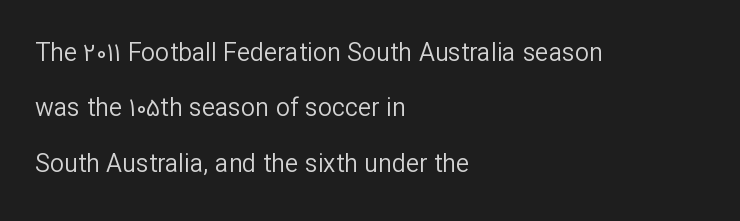
The image shows 25 px text type, upright; set left-aligned, loose line spacing (2.22x), normal letter spacing, not underlined.
